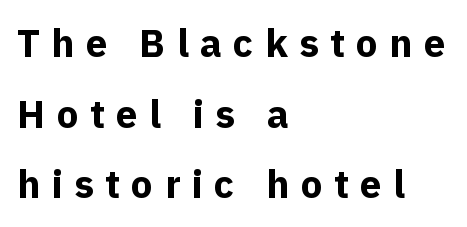
Does the weight exceed regular? Yes, all the way to bold. Horizontal alignment here is leftward, the default for most running prose. The typeface chosen for these lines omits serifs. You could not count columns in this text — the font is proportionally spaced.
